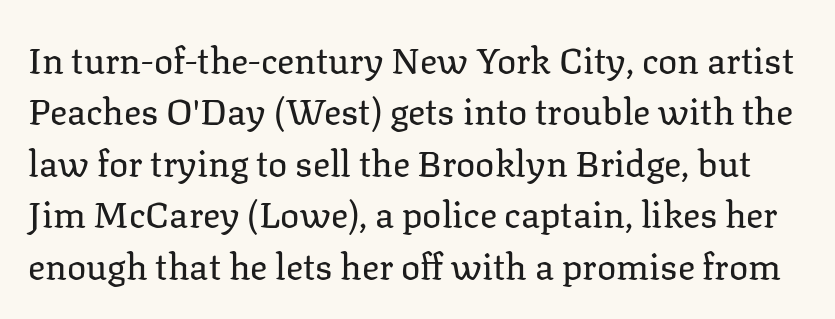
The image shows 36 px regular-weight serif type, upright; set normal line spacing (1.43x), normal letter spacing, not underlined; low stroke contrast and a medium x-height.
